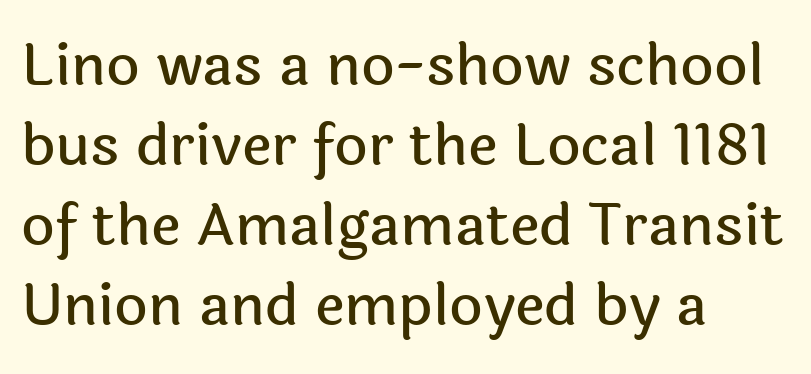
Glance below the letters and you will spot only blank space. Font category for this specimen: sans-serif. The leading is moderate, giving the passage an even texture. Default kerning and tracking; the words read as compact shapes. The lettering holds an erect, upright posture throughout.
